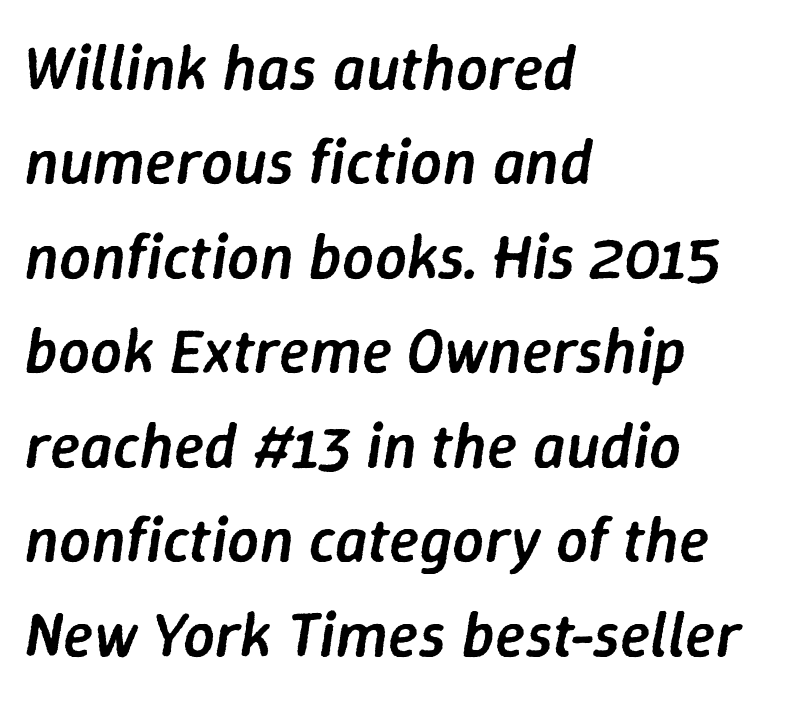
You could call the tracking neutral — neither tight nor loose. Bold? Not quite — semibold, heavier than regular but stopping short. The passage shown is typed in a proportional face where columns would drift. Slanted lettering throughout. Quick note: interline space is typical.
